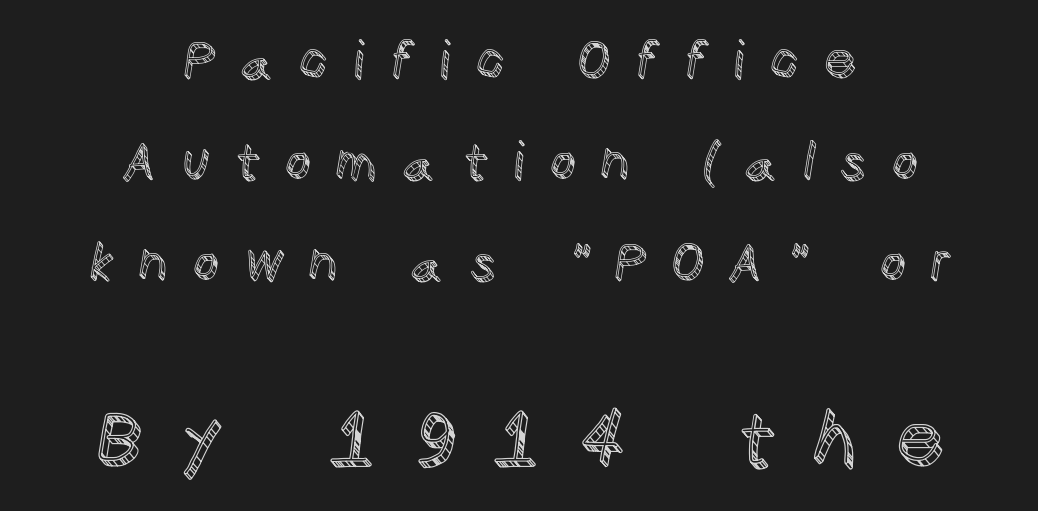
{"width": "normal", "x_height": "large", "monospaced": "no", "underline": "no", "align": "center", "line_spacing": "loose", "line_spacing_ratio": 1.94, "letter_spacing": "wide", "letter_spacing_em": 0.47, "larger_block": "second", "size_ratio": 1.5, "glyph_px": 78}
